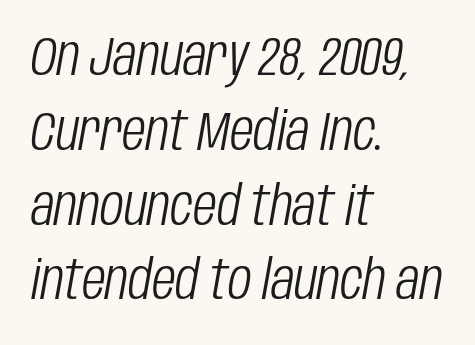
Q: Is the text bold? A: No.
Q: Is the text italic (slanted)? A: Yes, it leans right by about 10 degrees.
Q: Is the text underlined? A: No.
Q: How is the paragraph aligned? A: Left-aligned.
Q: Is the spacing between letters normal or unusually wide? A: Normal.
Q: Is the spacing between lines tight, normal or loose? A: Normal.
Q: Width (condensed, normal, or wide)? A: Condensed.
Q: Stroke contrast? A: Low.
Q: x-height? A: Large.
Q: Monospaced? A: No.
